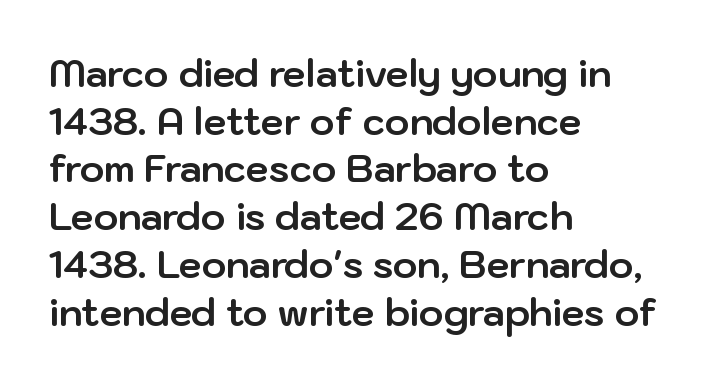
{"serif": "no", "italic": "no", "bold": "yes", "weight": "bold", "width": "normal", "stroke_contrast": "low", "x_height": "medium", "monospaced": "no", "underline": "no", "align": "left", "line_spacing": "normal", "line_spacing_ratio": 1.29, "letter_spacing": "normal", "letter_spacing_em": 0.0, "glyph_px": 37}
